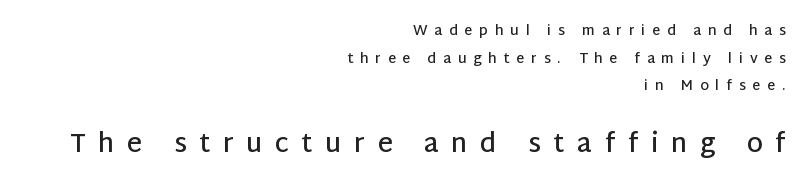
Q: Is the text bold? A: Semi-bold.
Q: Is the text italic (slanted)? A: No, it is upright.
Q: Is the text underlined? A: No.
Q: How is the paragraph aligned? A: Right-aligned.
Q: Is the spacing between letters normal or unusually wide? A: Unusually wide.
Q: Is the spacing between lines tight, normal or loose? A: Loose.
Q: Which block of text is set in a larger size, the first (top) or the second (bottom)? A: The second (bottom) one.
